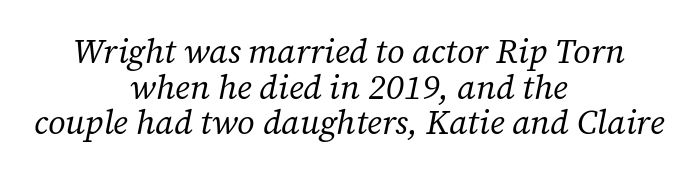
Caption: face not bold, strokes unweighted. This sample has the flowing, uneven cadence of proportional lettering. A student would call this center alignment; a typographer would say set centered. The specimen reads as italic at a glance. How would I describe the line gaps? Narrow and economical. The passage shown is typeset with a serif family.
